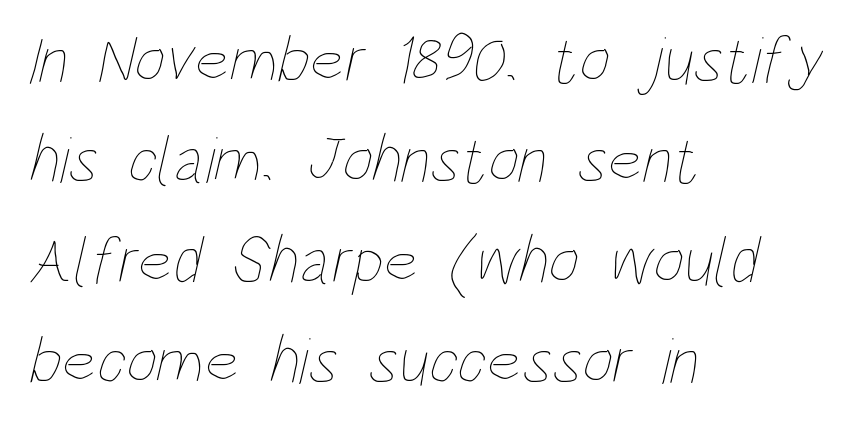
Q: Is the text bold? A: No.
Q: Is the text underlined? A: No.
Q: How is the paragraph aligned? A: Left-aligned.
Q: Is the spacing between letters normal or unusually wide? A: Normal.
Q: Is the spacing between lines tight, normal or loose? A: Normal.
Q: Width (condensed, normal, or wide)? A: Condensed.
Q: Stroke contrast? A: Low.
Q: x-height? A: Large.
Q: Monospaced? A: No.
